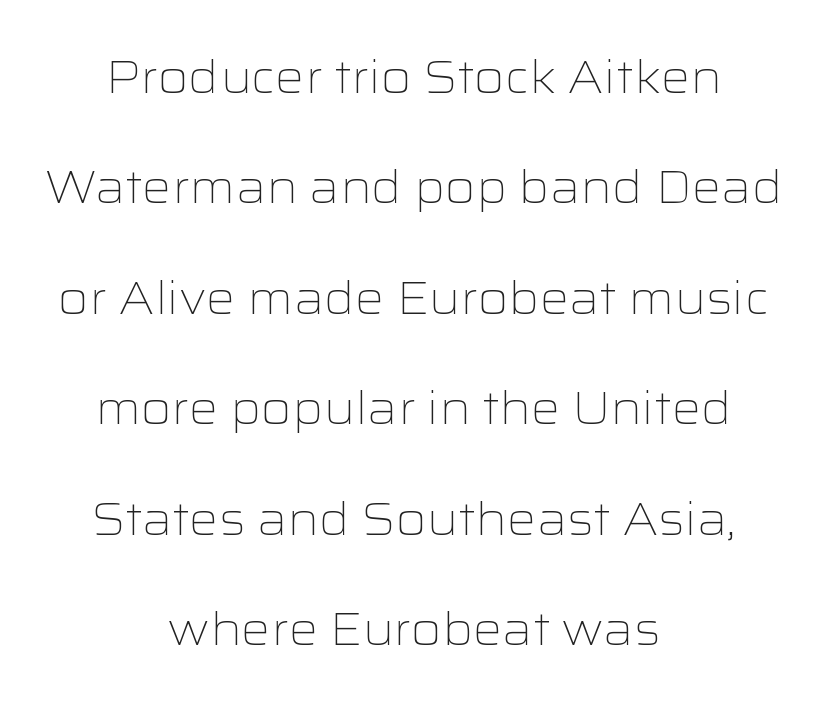
{"serif": "no", "italic": "no", "bold": "no", "weight": "light", "width": "wide", "stroke_contrast": "low", "x_height": "medium", "monospaced": "no", "underline": "no", "align": "center", "line_spacing": "loose", "line_spacing_ratio": 2.4, "letter_spacing": "normal", "letter_spacing_em": 0.0, "glyph_px": 46}
